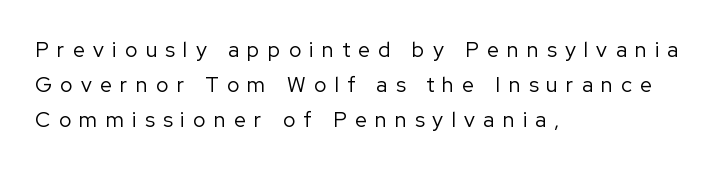
The image shows 21 px text type, upright; set left-aligned, normal line spacing (1.66x), unusually wide letter spacing (+0.4 em), not underlined.
